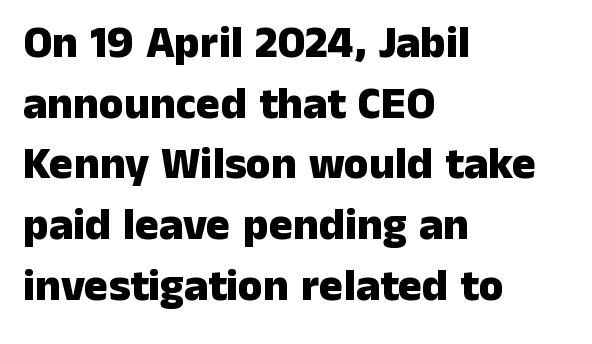
Q: Is the text bold? A: Yes.
Q: Is the text italic (slanted)? A: No, it is upright.
Q: Is the typeface a serif or a sans-serif typeface? A: Sans-serif.
Q: Is the text underlined? A: No.
Q: How is the paragraph aligned? A: Left-aligned.
Q: Is the spacing between letters normal or unusually wide? A: Normal.
Q: Is the spacing between lines tight, normal or loose? A: Normal.
Q: Width (condensed, normal, or wide)? A: Normal.
Q: Stroke contrast? A: Low.
Q: x-height? A: Medium.
Q: Monospaced? A: No.
